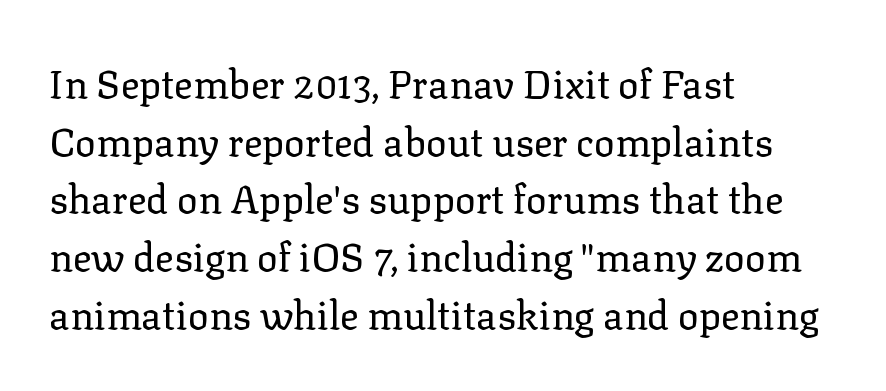
This sample has the flowing, uneven cadence of proportional lettering. Short note: letters normally spaced. How would I describe the line gaps? Plain and ordinary. Quick note: underline off. What kind of face is this? One with serifs. Left-aligned paragraph, ragged on the right.
